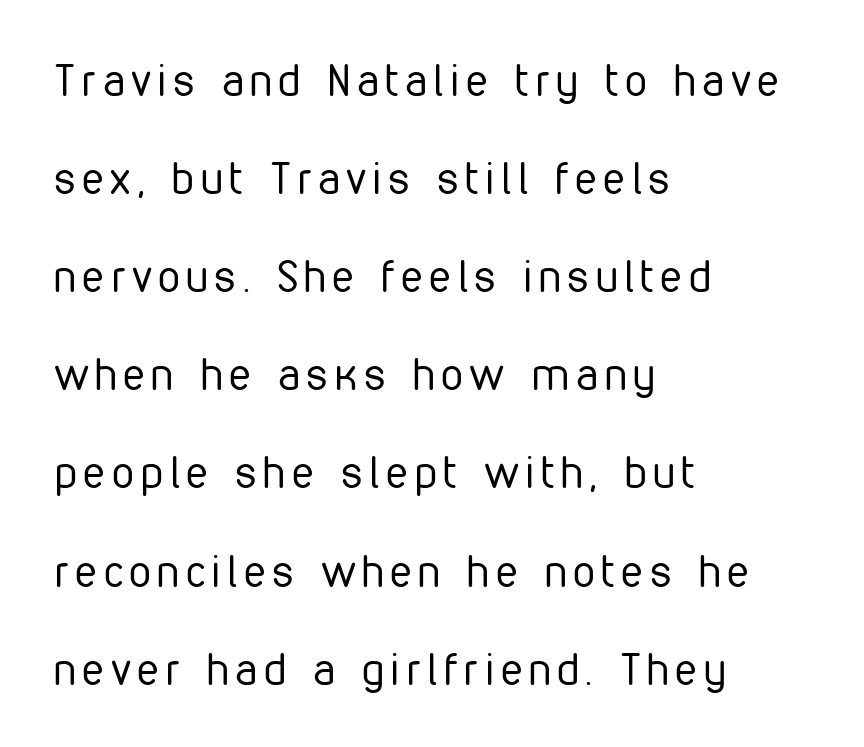
The setting favours the left margin, as ordinary paragraphs usually do. The passage shown is typed in a proportional face where columns would drift. Are there feet on the stems? There aren't — it's a sans. The vertical gap from one line to the next is large. Vertical stems look standard width or narrower in stroke.
